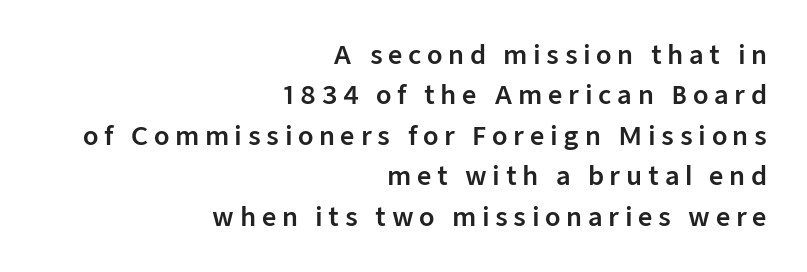
{"italic": "no", "underline": "no", "align": "right", "line_spacing": "normal", "line_spacing_ratio": 1.62, "letter_spacing": "wide", "letter_spacing_em": 0.22, "glyph_px": 25}
